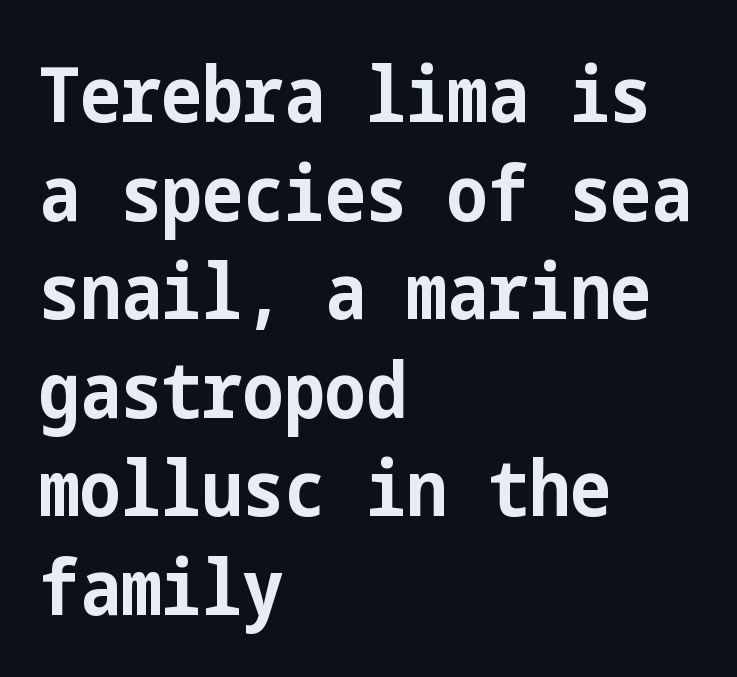
{"serif": "no", "italic": "no", "bold": "yes", "weight": "bold", "width": "condensed", "stroke_contrast": "low", "x_height": "medium", "underline": "no", "align": "left", "line_spacing": "normal", "line_spacing_ratio": 1.28, "letter_spacing": "normal", "letter_spacing_em": 0.0, "glyph_px": 77}
